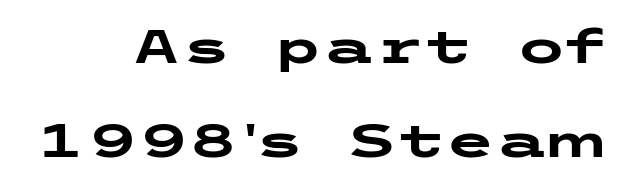
The image shows 46 px heavy, wide sans-serif type, upright; set right-aligned, loose line spacing (2.04x), normal letter spacing, not underlined; low stroke contrast and a medium x-height.
